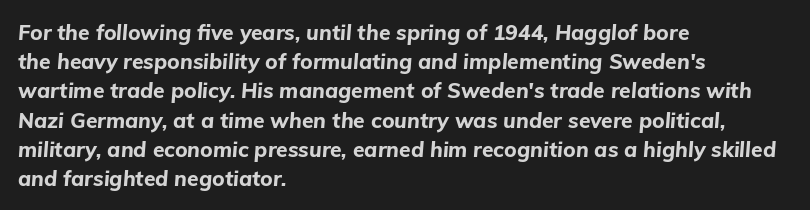
{"italic": "yes", "lean": "right", "slant_degrees": 5, "bold": "yes", "underline": "no", "align": "left", "line_spacing": "normal", "line_spacing_ratio": 1.39, "letter_spacing": "normal", "letter_spacing_em": 0.0, "glyph_px": 21}
